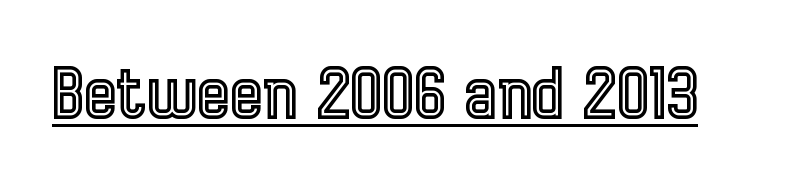
Students, note that the glyphs here touch the page at normal intervals. These lines are rendered in a variable-pitch font. Emphasis is given by a line drawn under the lettering. Vertical strokes here are truly vertical.
